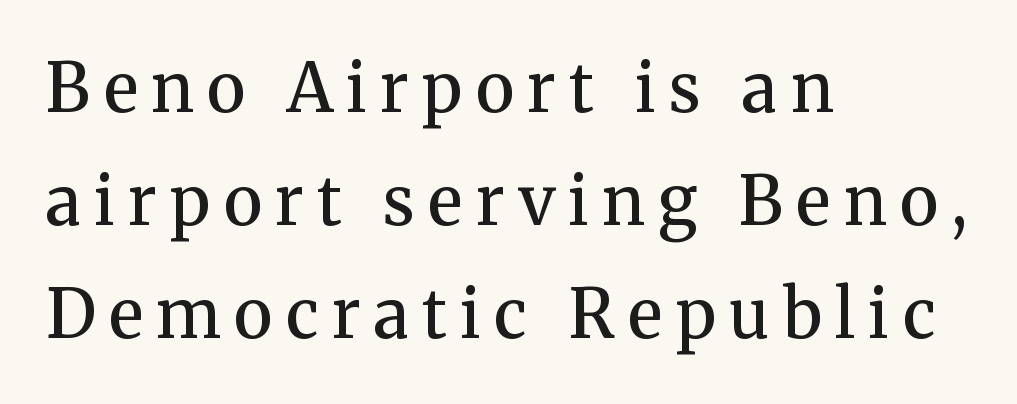
Q: Is the text bold? A: Semi-bold.
Q: Is the text italic (slanted)? A: No, it is upright.
Q: Is the typeface a serif or a sans-serif typeface? A: Serif.
Q: Is the text underlined? A: No.
Q: How is the paragraph aligned? A: Left-aligned.
Q: Is the spacing between letters normal or unusually wide? A: Unusually wide.
Q: Is the spacing between lines tight, normal or loose? A: Normal.
Q: Width (condensed, normal, or wide)? A: Normal.
Q: Stroke contrast? A: Medium.
Q: x-height? A: Medium.
Q: Monospaced? A: No.
